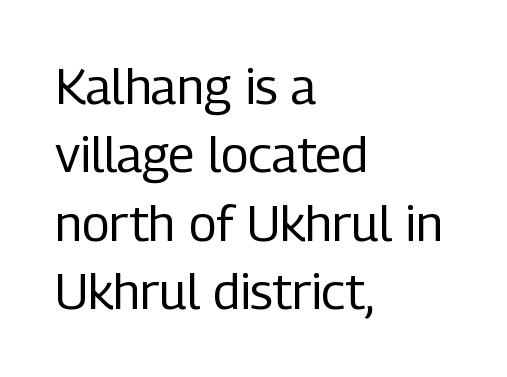
The letters sit at their default tracking, neither squeezed nor spread. The font's upright variant was chosen for this text. No word sits above an underline. Spacing verdict: proportional, widths tailored to each character.
